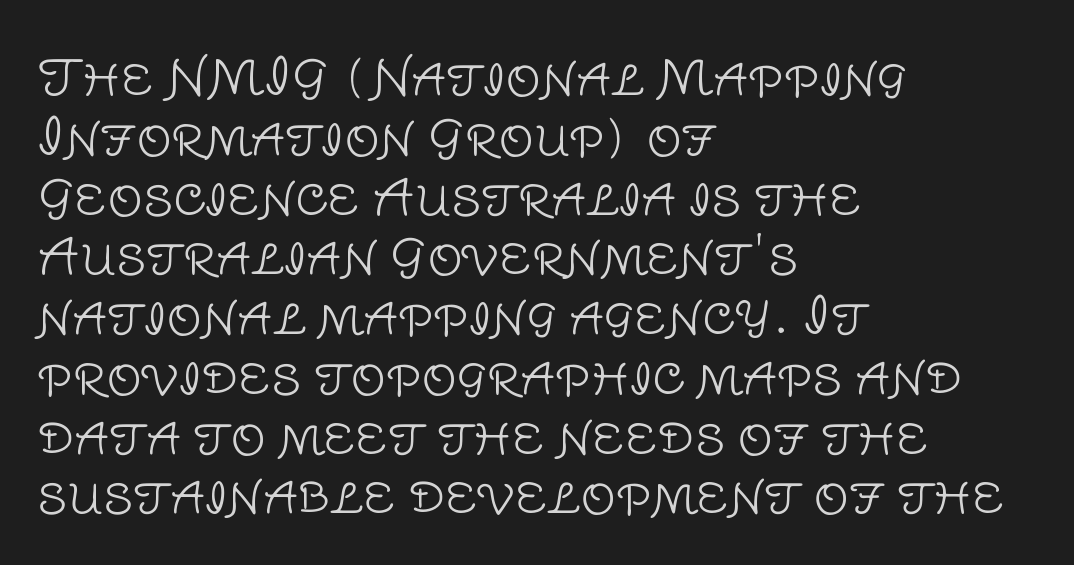
The image shows 49 px light sans-serif type; set left-aligned, line spacing 1.22x, normal letter spacing, not underlined; low stroke contrast and a large x-height.
